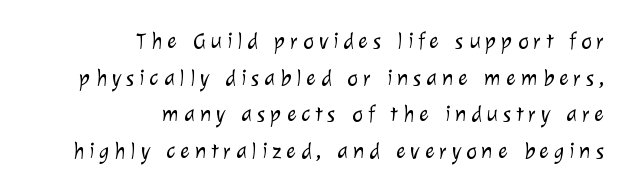
{"bold": "no", "underline": "no", "align": "right", "line_spacing": "normal", "line_spacing_ratio": 1.59, "letter_spacing": "wide", "letter_spacing_em": 0.21, "glyph_px": 23}
